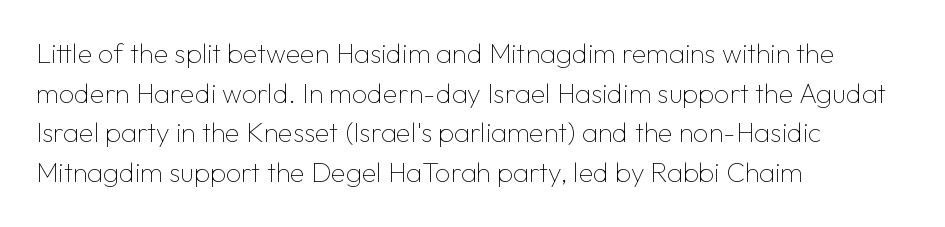
The image shows 27 px text type, upright; set left-aligned, normal line spacing (1.47x), normal letter spacing, not underlined.
